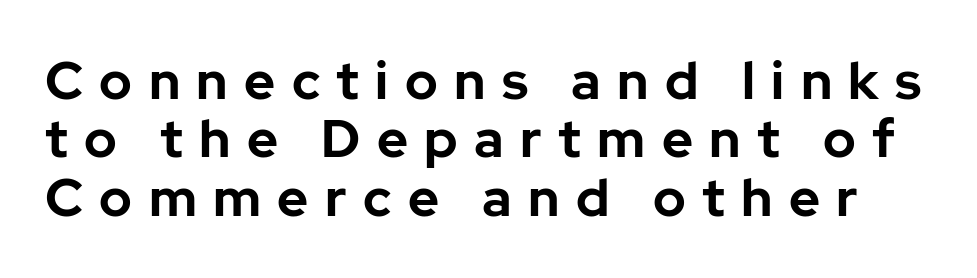
The image shows 53 px bold sans-serif type, upright; set tight line spacing (1.1x), unusually wide letter spacing (+0.31 em), not underlined; low stroke contrast and a medium x-height.
